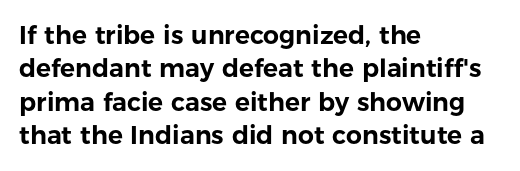
Students, observe: this is what conventionally led text looks like. Observe the ordinary spacing: letters are neighbours, not strangers. Designer's note — italics off, roman on. The specimen omits any rule beneath the text block's lines.
